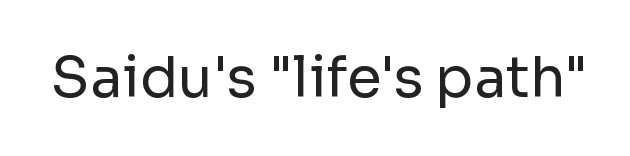
{"serif": "no", "italic": "no", "bold": "no", "weight": "regular", "width": "normal", "stroke_contrast": "low", "x_height": "medium", "monospaced": "no", "underline": "no", "letter_spacing": "normal", "letter_spacing_em": 0.0, "glyph_px": 56}
